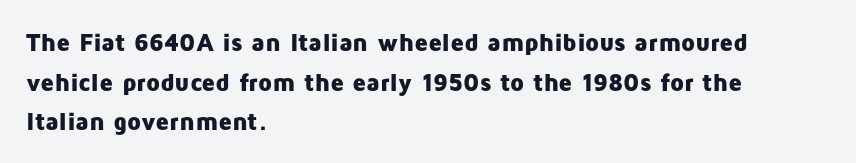
{"italic": "no", "bold": "yes", "underline": "no", "align": "left", "line_spacing": "normal", "line_spacing_ratio": 1.59, "letter_spacing": "normal", "letter_spacing_em": 0.0, "glyph_px": 25}
